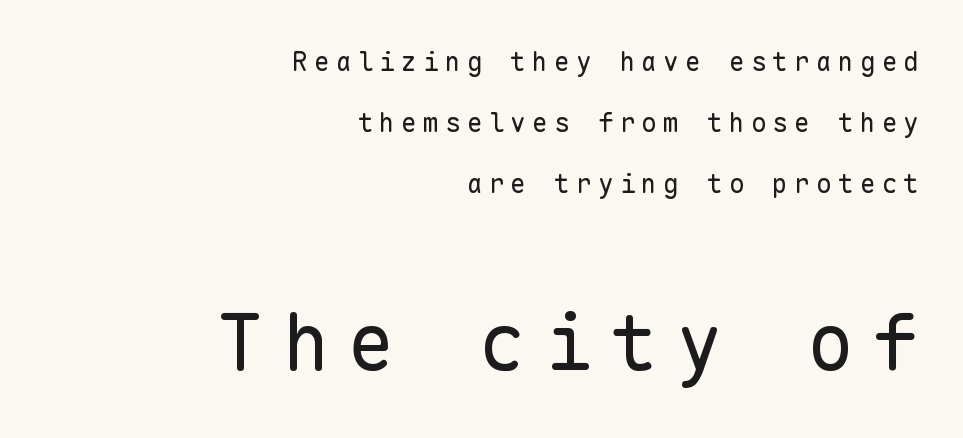
{"serif": "no", "italic": "no", "bold": "no", "weight": "regular", "width": "normal", "stroke_contrast": "low", "x_height": "medium", "monospaced": "yes", "underline": "no", "align": "right", "line_spacing": "loose", "line_spacing_ratio": 2.35, "letter_spacing": "wide", "letter_spacing_em": 0.24, "larger_block": "second", "size_ratio": 3.0, "glyph_px": 78}
